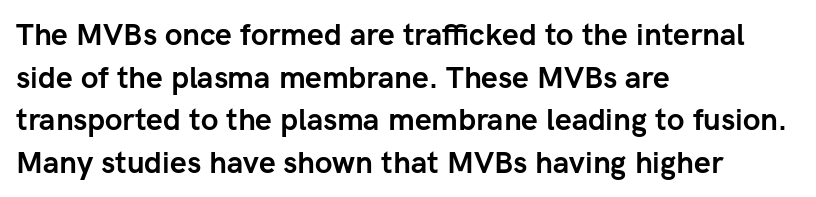
Q: Is the text bold? A: Yes.
Q: Is the text italic (slanted)? A: No, it is upright.
Q: Is the typeface a serif or a sans-serif typeface? A: Sans-serif.
Q: Is the text underlined? A: No.
Q: How is the paragraph aligned? A: Left-aligned.
Q: Is the spacing between letters normal or unusually wide? A: Normal.
Q: Is the spacing between lines tight, normal or loose? A: Normal.
Q: Width (condensed, normal, or wide)? A: Normal.
Q: Stroke contrast? A: Low.
Q: x-height? A: Medium.
Q: Monospaced? A: No.
